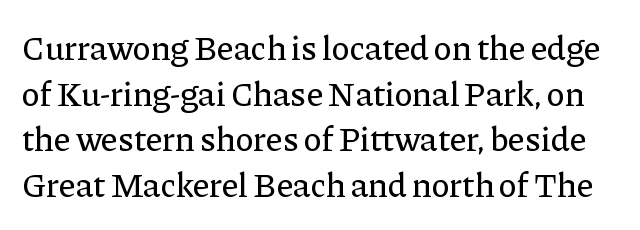
{"serif": "yes", "italic": "no", "width": "normal", "stroke_contrast": "low", "x_height": "medium", "monospaced": "no", "underline": "no", "line_spacing": "normal", "line_spacing_ratio": 1.34, "letter_spacing": "normal", "letter_spacing_em": 0.0, "glyph_px": 34}
